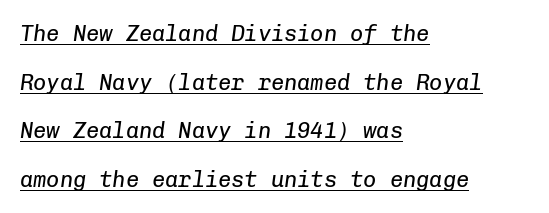
The image shows 22 px text type, italic (leaning right); set left-aligned, loose line spacing (2.21x), normal letter spacing, underlined.
